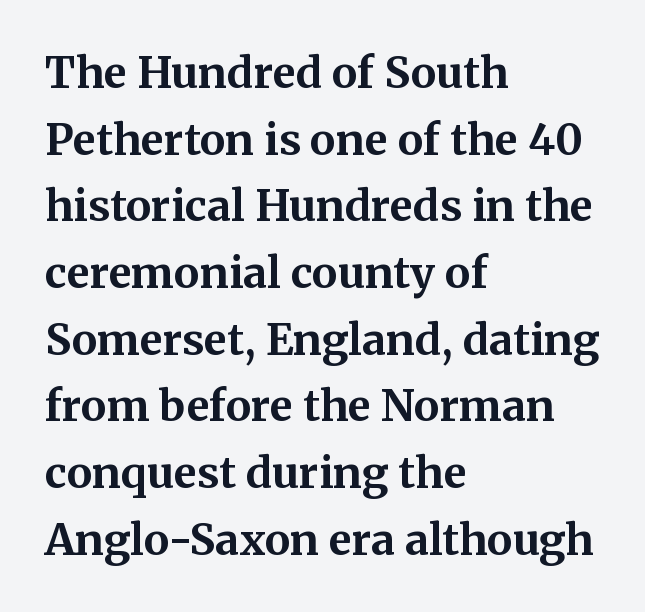
The image shows 43 px bold serif type, upright; set left-aligned, normal line spacing (1.55x), normal letter spacing, not underlined; medium stroke contrast and a medium x-height.
